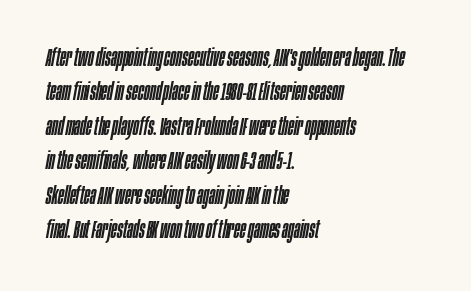
The image shows 25 px text type, italic (leaning right); set left-aligned, normal line spacing (1.38x), normal letter spacing, not underlined.
